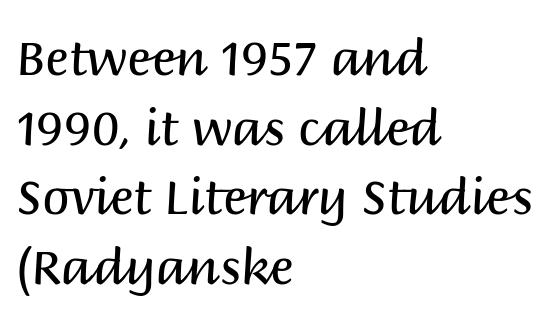
The area under the type is left untouched. Each letter keeps its own natural width here, so spacing adapts to shape. Casual observation: everything's shoved over to the left. Letters have the restrained weight of plain body copy at most. The passage shown stacks its lines at a standard gap. The glyphs in this specimen are sans serif.
